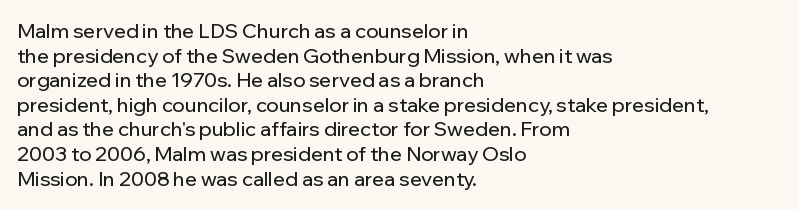
The image shows 20 px text type, upright; set left-aligned, line spacing 1.23x, normal letter spacing, not underlined.
